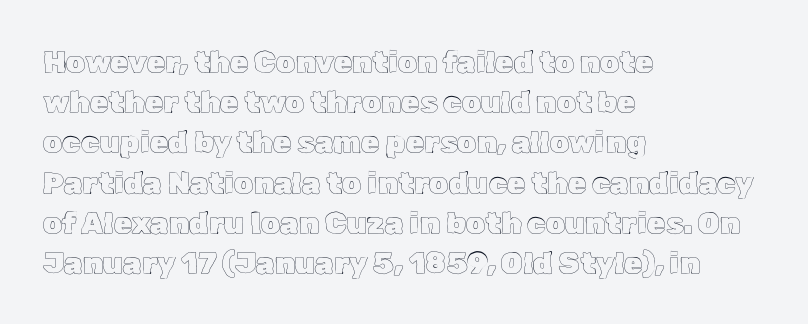
Q: Is the text italic (slanted)? A: No, it is upright.
Q: Is the text underlined? A: No.
Q: How is the paragraph aligned? A: Left-aligned.
Q: Is the spacing between letters normal or unusually wide? A: Normal.
Q: Is the spacing between lines tight, normal or loose? A: Normal.
Q: Width (condensed, normal, or wide)? A: Normal.
Q: x-height? A: Medium.
Q: Monospaced? A: No.
